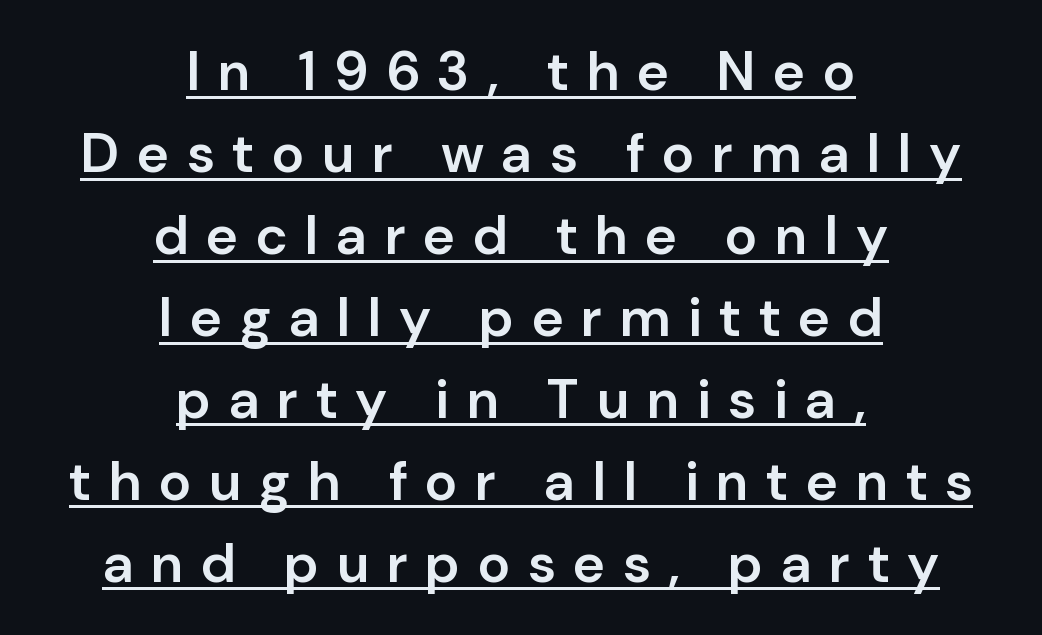
The image shows 55 px semibold sans-serif type, upright; set centered, normal line spacing (1.49x), unusually wide letter spacing (+0.32 em), underlined; low stroke contrast and a medium x-height.
